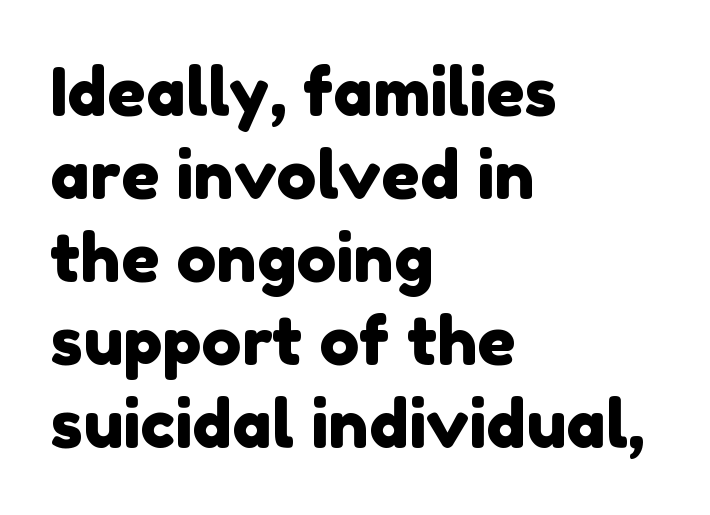
The lines in this sample share a left origin and differ only in where they stop. These lines are composed in type without serifs. Do the characters align in a grid? No, the font is proportional. The zone under the glyphs is completely vacant.
